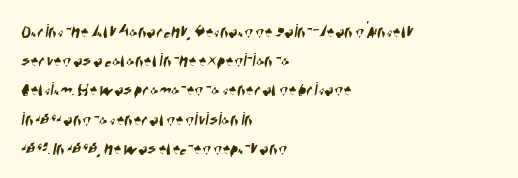
Each new line begins a customary step beneath the previous one. Compared with a centered layout, this one pins lines to the left instead. The face used here is rendered with its standard letterfit. A bare baseline throughout the passage.
